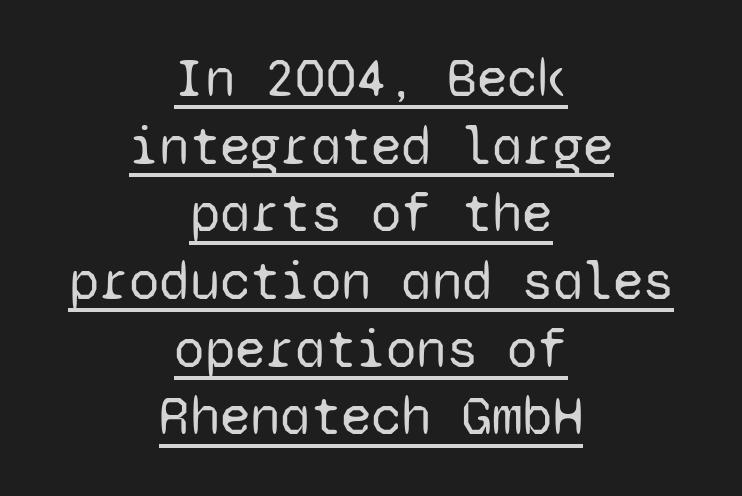
Standard letterfit; no display-style spreading of the glyphs. Classification — sans serif. Every character here occupies the same horizontal width, giving the sample a typewriter-like rhythm. The typography opts for an upright posture over an oblique one. The rendering uses the underline text-decoration. A quiet, ordinary-to-light weight characterises the typeface.
